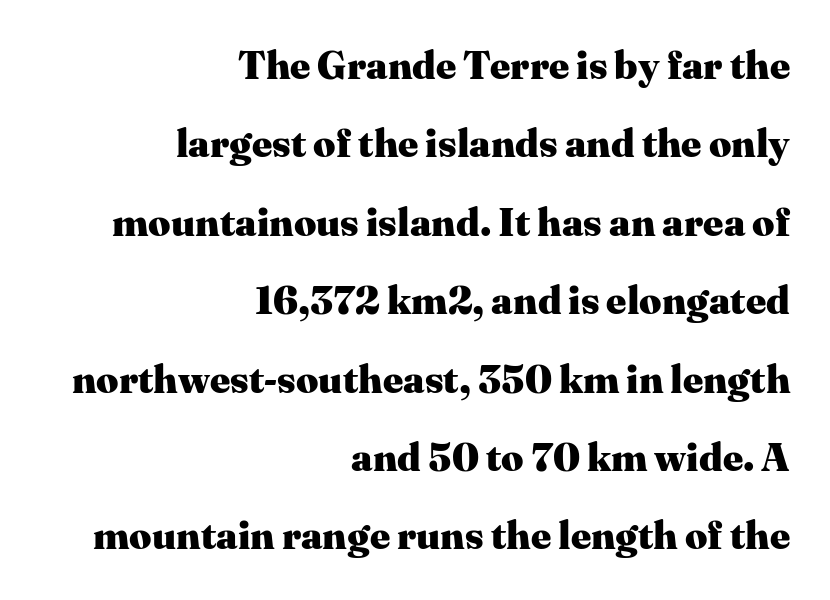
Typeset ragged left — the right edge is the straight one. Ordinary non-slanted type is in use. This is heavy type, rendered in bold. Underlining? Definitely not there. The passage shown stacks its lines with a broad gap. Little horizontal feet cap the strokes, marking this as serif type.
